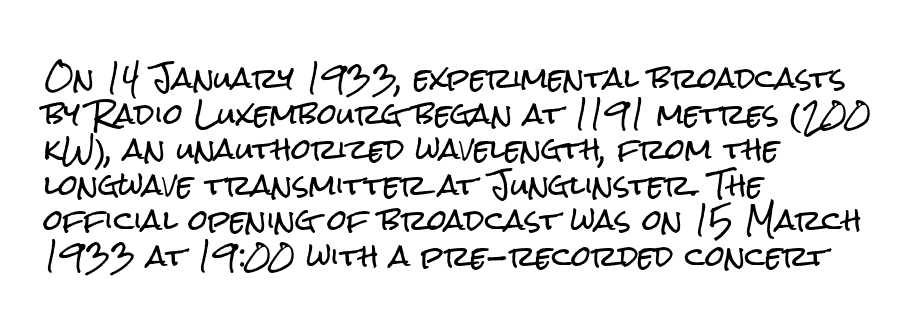
Q: Is the text italic (slanted)? A: No, it is upright.
Q: Is the typeface a serif or a sans-serif typeface? A: Sans-serif.
Q: Is the text underlined? A: No.
Q: How is the paragraph aligned? A: Left-aligned.
Q: Is the spacing between letters normal or unusually wide? A: Normal.
Q: Is the spacing between lines tight, normal or loose? A: Normal.
Q: Width (condensed, normal, or wide)? A: Condensed.
Q: Stroke contrast? A: Low.
Q: x-height? A: Medium.
Q: Monospaced? A: No.
